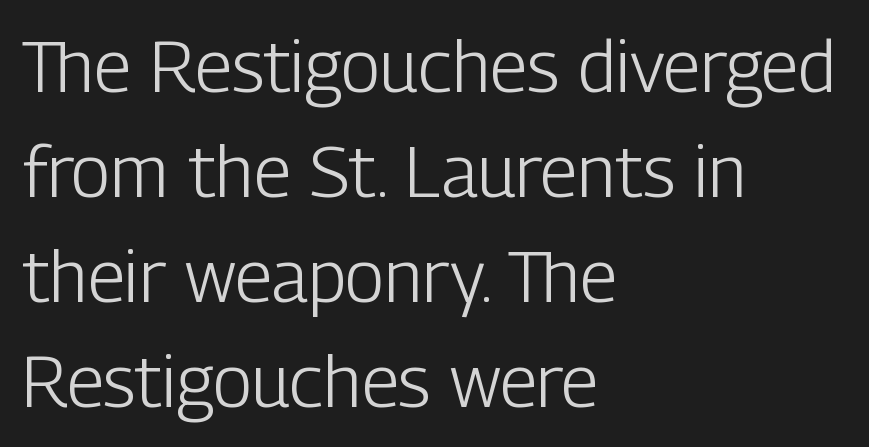
Honestly, the letter spacing is just normal — you wouldn't notice it. The letters advance in unequal steps, a hallmark of proportional type. Rendered with straight, roman letterforms. These lines sit exactly where default settings would place them.
